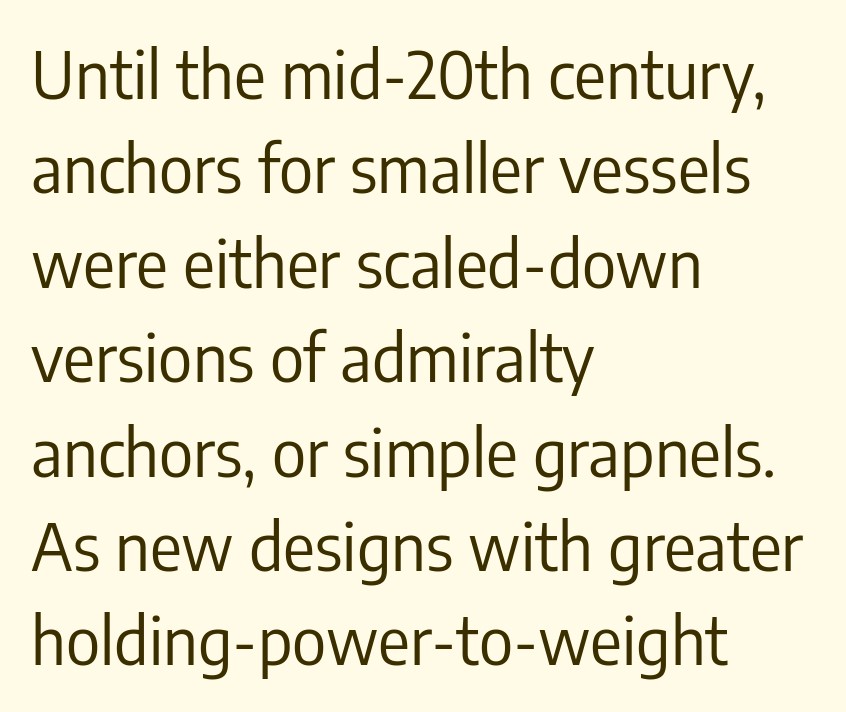
Glance below the letters and you will spot only blank space. The face used here is proportionally spaced, like ordinary book or web type. Notice how the stems are strictly vertical — no italics here. Short note: letters normally spaced.
